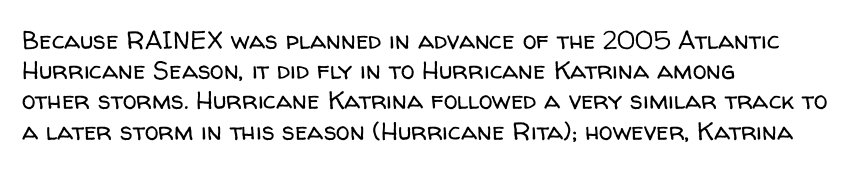
In terms of posture, this sample is upright. The rendering keeps characters at their native spacing. Caption: face not bold, strokes unweighted. The string is rendered with underlining switched off. Horizontal alignment here is leftward, the default for most running prose.
